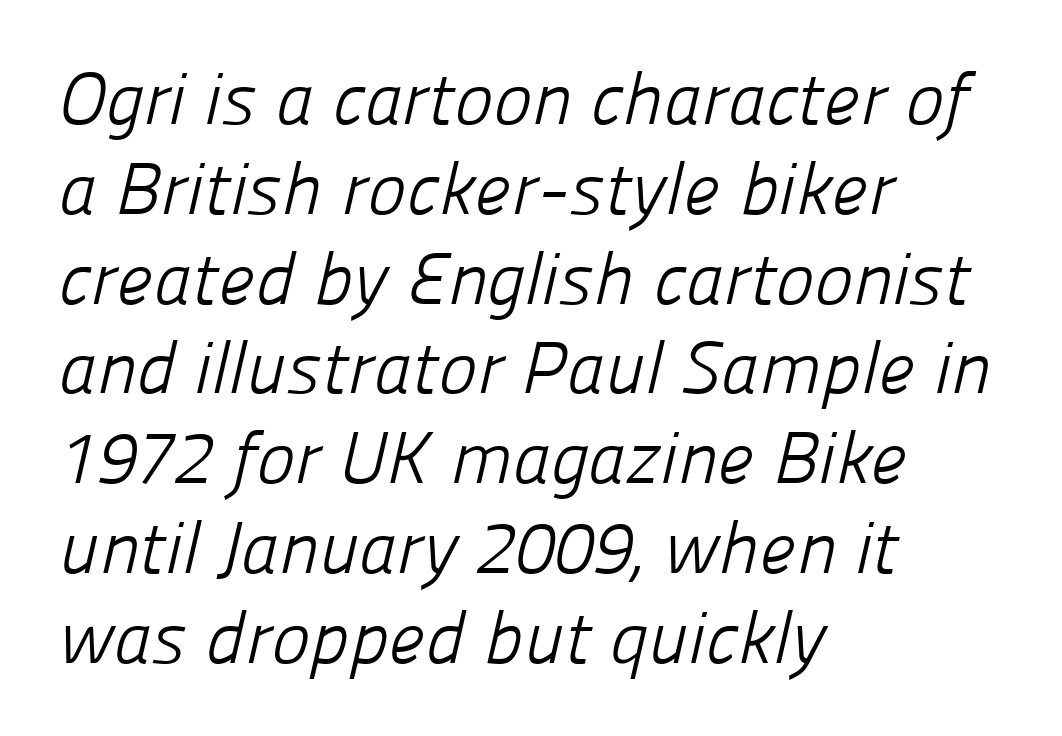
The image shows 73 px light sans-serif type; set left-aligned, line spacing 1.23x, normal letter spacing, not underlined; low stroke contrast and a medium x-height.
